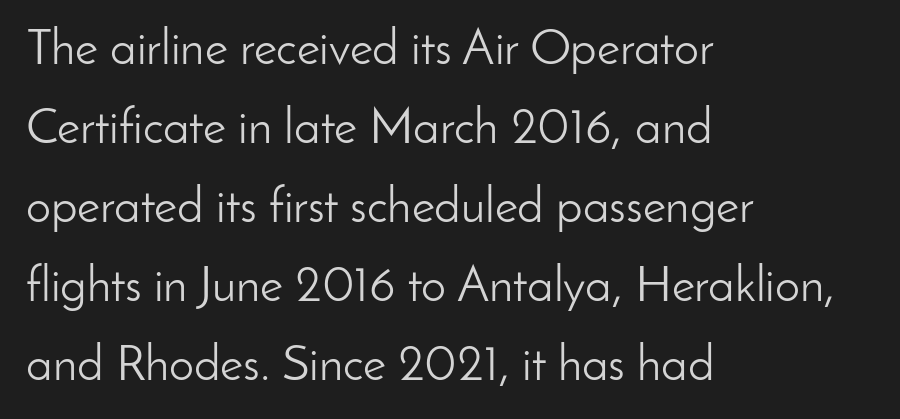
Unbolded letterforms with no extra heft. Here the designer chose a conventional face with non-uniform glyph widths. The words here are not underlined. Where is the straight margin? On the left. The line texture is even and compact thanks to regular tracking. You can tell it's not italic because the verticals are truly vertical.
